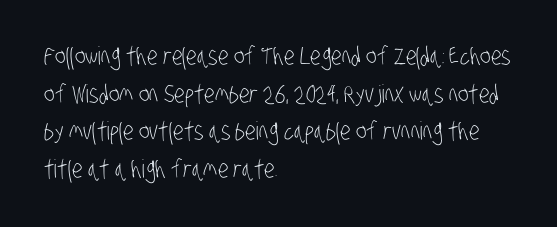
Caption: face not bold, strokes unweighted. Leftover space on each line is placed entirely after the last word. Nobody touched the tracking dial on this one. The leading is moderate, giving the passage an even texture.
